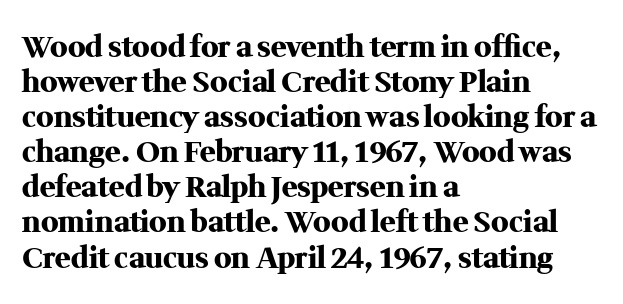
Notice how the passage keeps a crisp vertical edge on the left only. The passage shown is typed in a proportional face where columns would drift. Is this a sans? No — the strokes have serifs. Each row of text sits above clean, open space.
